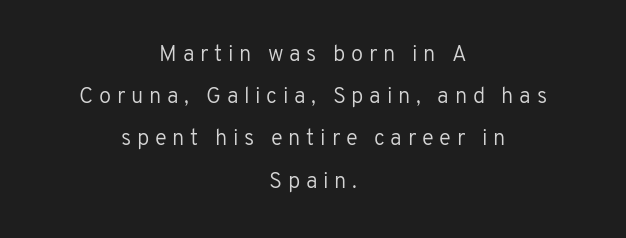
Descenders are the only things crossing below the line. Posture: straight, roman, zero tilt. Observe the wide spacing: letters keep a clear distance from each other. Stems here are at most as thick as an everyday book face.
